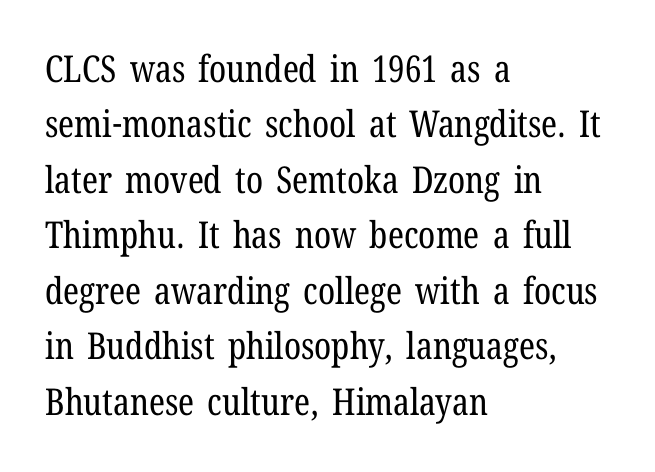
The image shows 37 px regular-weight, condensed serif type, upright; set left-aligned, normal line spacing (1.5x), normal letter spacing, not underlined; low stroke contrast and a medium x-height.
